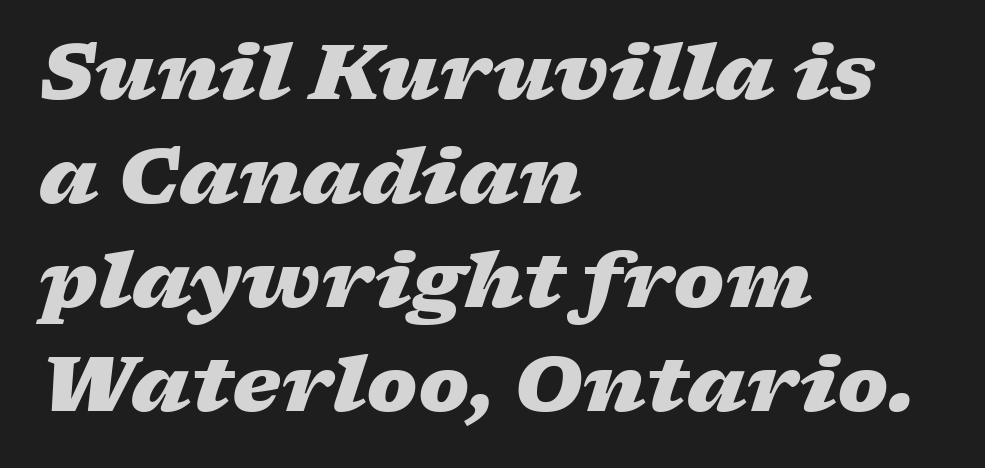
The image shows 77 px heavy, wide type, italic (leaning right); set left-aligned, normal line spacing (1.35x), normal letter spacing, not underlined; low stroke contrast and a medium x-height.
